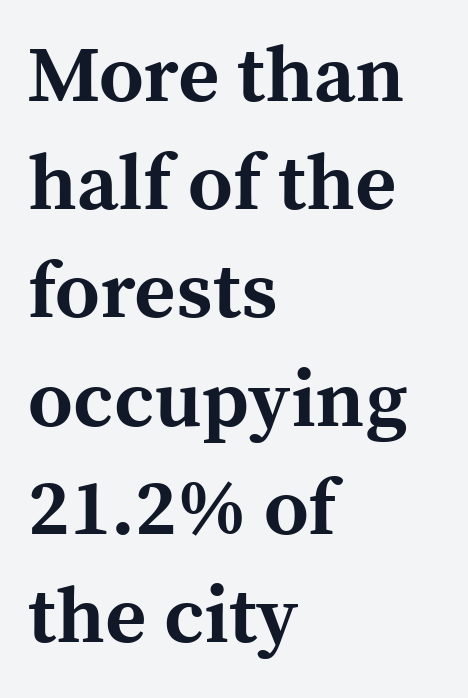
Q: Is the text bold? A: Yes.
Q: Is the text italic (slanted)? A: No, it is upright.
Q: Is the typeface a serif or a sans-serif typeface? A: Serif.
Q: Is the text underlined? A: No.
Q: How is the paragraph aligned? A: Left-aligned.
Q: Is the spacing between letters normal or unusually wide? A: Normal.
Q: Is the spacing between lines tight, normal or loose? A: Normal.
Q: Width (condensed, normal, or wide)? A: Normal.
Q: x-height? A: Medium.
Q: Monospaced? A: No.
